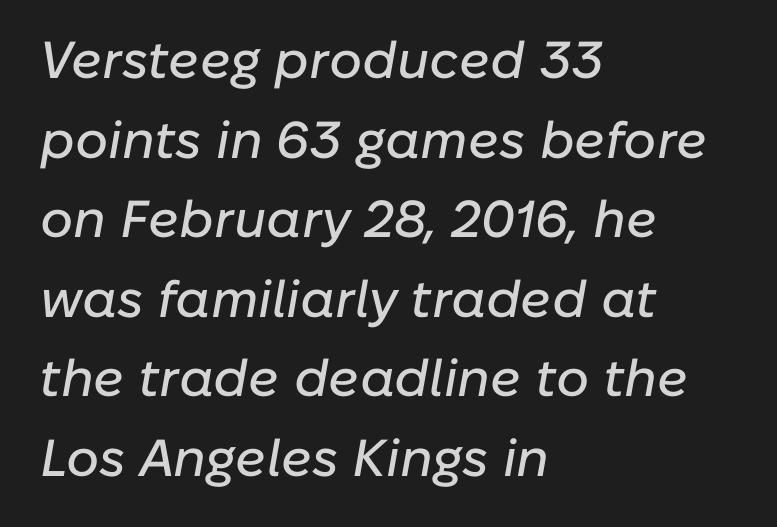
Spacing verdict: proportional, widths tailored to each character. This rendering leaves character spacing at its baseline value. A student would call this left alignment; a typographer would say flush left, rag right. A bare baseline throughout the passage.
